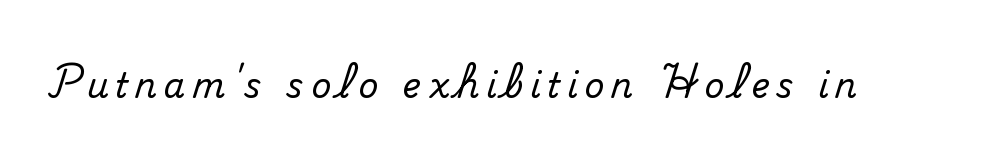
Each word looks stretched out because of the extra space between its letters. A bare baseline throughout the passage. Examine the stroke ends and you'll spot serifs.
